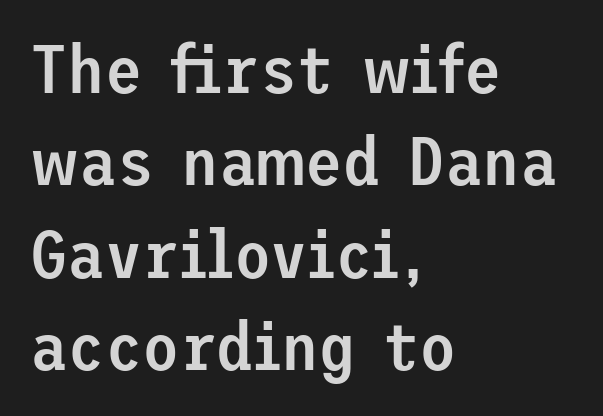
The image shows 68 px semibold sans-serif type, upright; set left-aligned, normal line spacing (1.36x), normal letter spacing, not underlined; low stroke contrast and a medium x-height.
